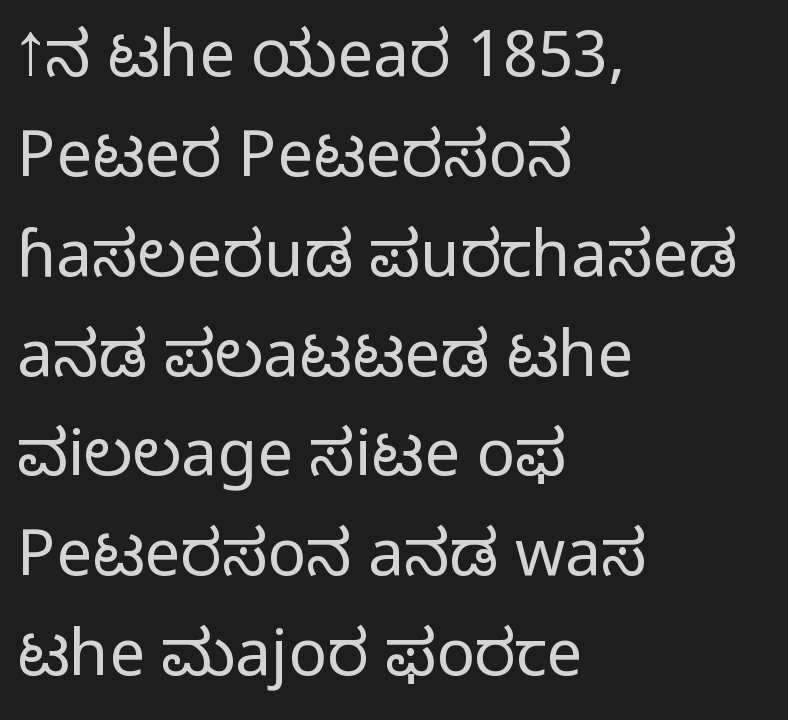
The image shows 64 px light sans-serif type, upright; set left-aligned, normal line spacing (1.56x), normal letter spacing, not underlined; low stroke contrast and a medium x-height.
